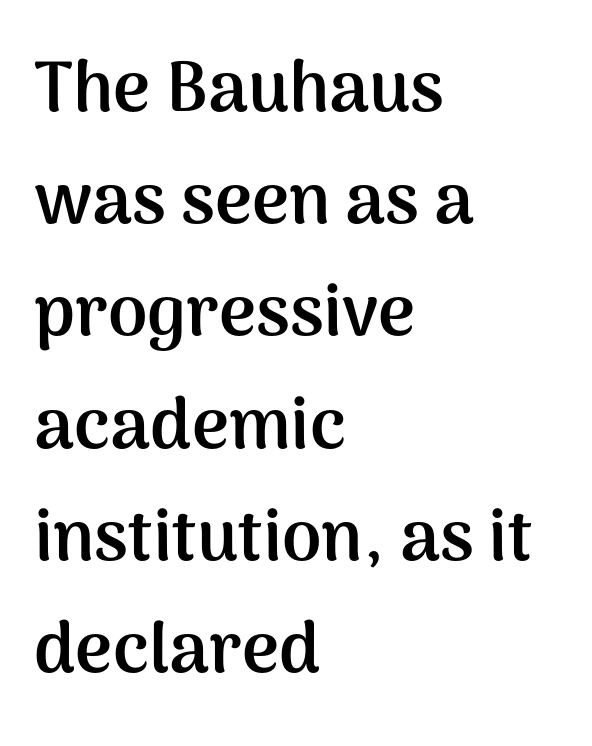
{"serif": "no", "italic": "no", "bold": "yes", "weight": "semibold", "width": "normal", "stroke_contrast": "medium", "x_height": "medium", "monospaced": "no", "underline": "no", "align": "left", "line_spacing": "normal", "line_spacing_ratio": 1.58, "letter_spacing": "normal", "letter_spacing_em": 0.0, "glyph_px": 71}
